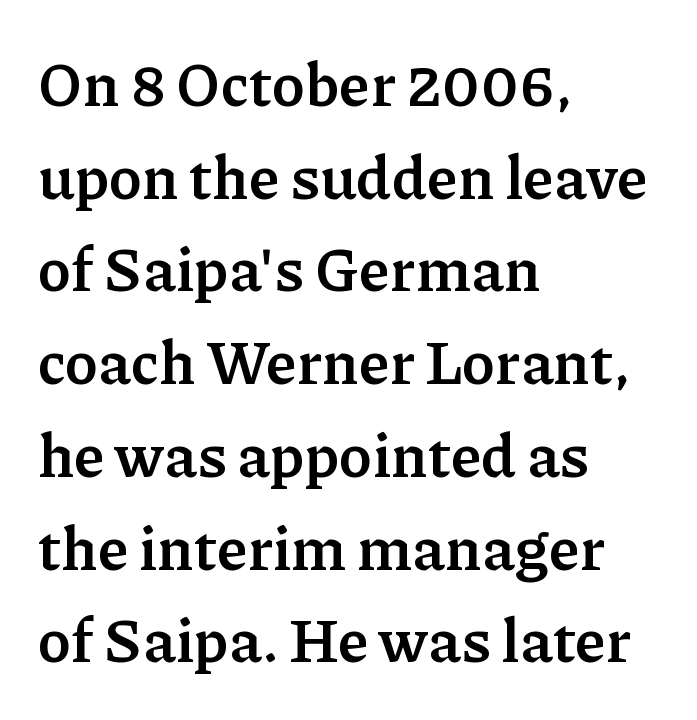
Examine the stroke ends and you'll spot serifs. Each row of text sits above clean, open space. Note the varied advance widths — an 'i' is clearly narrower than an 'm'. Here the glyphs are tracked normally, forming tight word shapes. Typeset ragged right — the left edge is the straight one.
